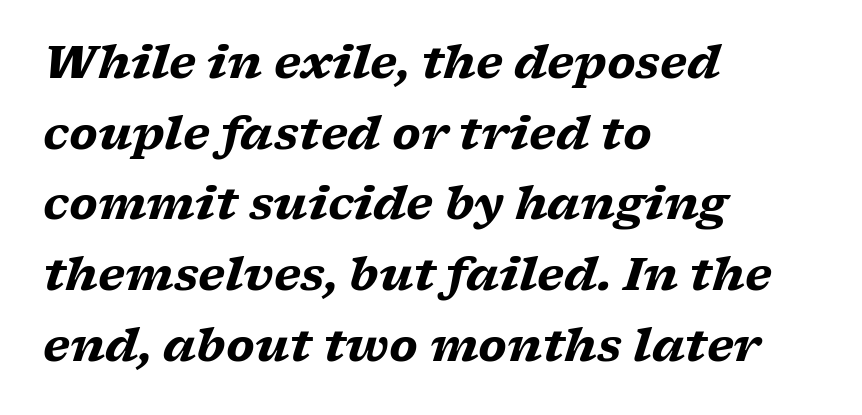
The image shows 45 px heavy, wide serif type, italic (leaning right); set left-aligned, normal line spacing (1.57x), normal letter spacing, not underlined; low stroke contrast and a medium x-height.
